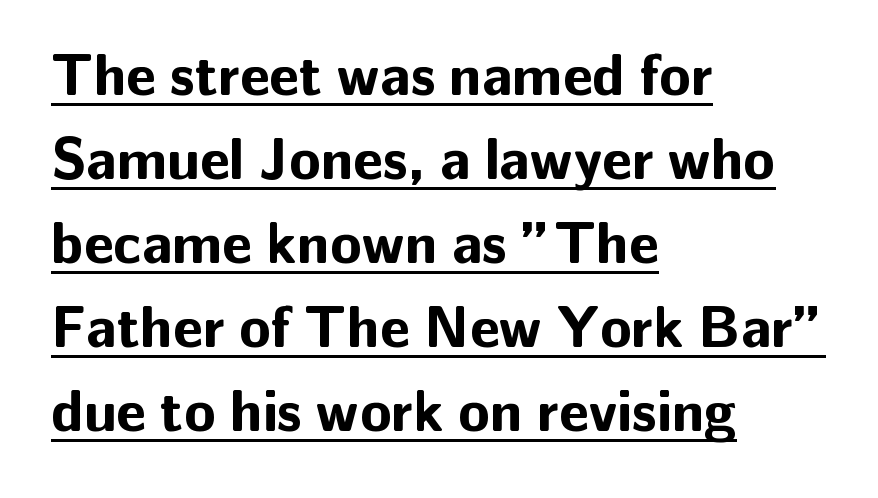
Q: Is the text bold? A: Yes.
Q: Is the text italic (slanted)? A: No, it is upright.
Q: Is the typeface a serif or a sans-serif typeface? A: Sans-serif.
Q: Is the text underlined? A: Yes.
Q: How is the paragraph aligned? A: Left-aligned.
Q: Is the spacing between letters normal or unusually wide? A: Normal.
Q: Is the spacing between lines tight, normal or loose? A: Normal.
Q: Width (condensed, normal, or wide)? A: Normal.
Q: Stroke contrast? A: Low.
Q: x-height? A: Medium.
Q: Monospaced? A: No.
